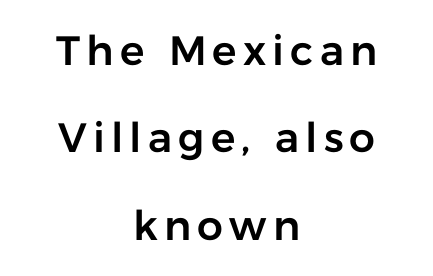
{"serif": "no", "italic": "no", "width": "normal", "stroke_contrast": "low", "x_height": "medium", "monospaced": "no", "underline": "no", "align": "center", "line_spacing": "loose", "line_spacing_ratio": 2.13, "glyph_px": 41}
